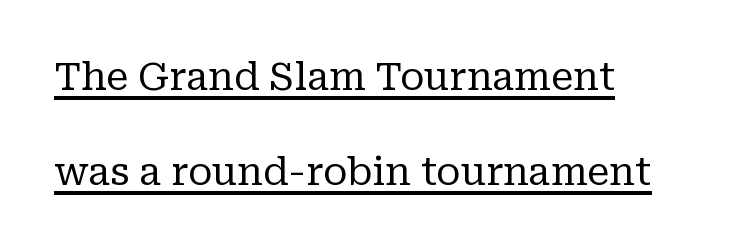
The image shows 38 px regular-weight serif type, upright; set loose line spacing (2.49x), normal letter spacing, underlined; low stroke contrast and a medium x-height.
